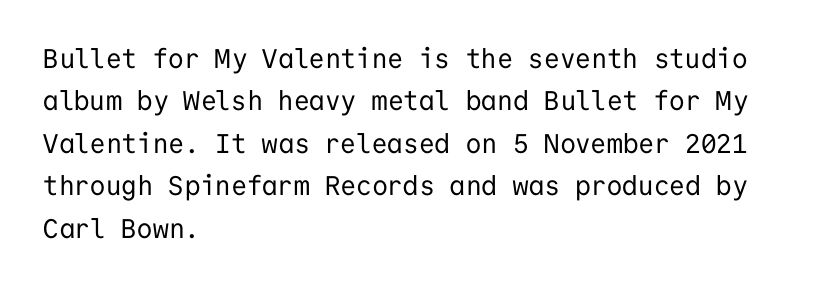
The image shows 27 px text type, upright; set left-aligned, normal line spacing (1.57x), normal letter spacing, not underlined.
